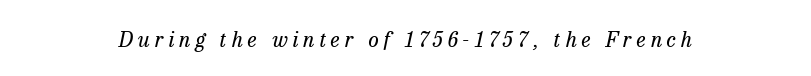
Look at the tracking — it's clearly loosened, letters drifting apart. Weight: in the light-to-regular range. An italicized treatment has been applied to the whole sample. The specimen omits any rule beneath the text block's lines.
